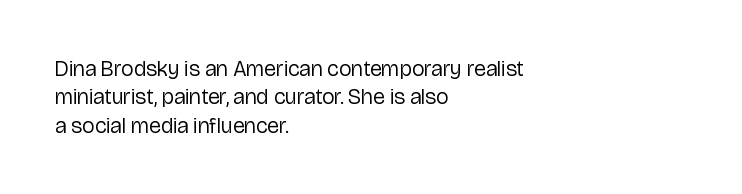
Q: Is the text bold? A: No.
Q: Is the text italic (slanted)? A: No, it is upright.
Q: Is the text underlined? A: No.
Q: How is the paragraph aligned? A: Left-aligned.
Q: Is the spacing between letters normal or unusually wide? A: Normal.
Q: Is the spacing between lines tight, normal or loose? A: Normal.
